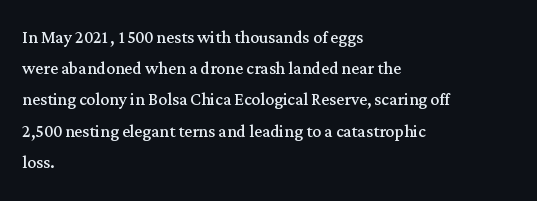
{"italic": "no", "bold": "no", "underline": "no", "align": "left", "line_spacing": "normal", "line_spacing_ratio": 1.42, "letter_spacing": "normal", "letter_spacing_em": 0.0, "glyph_px": 22}
